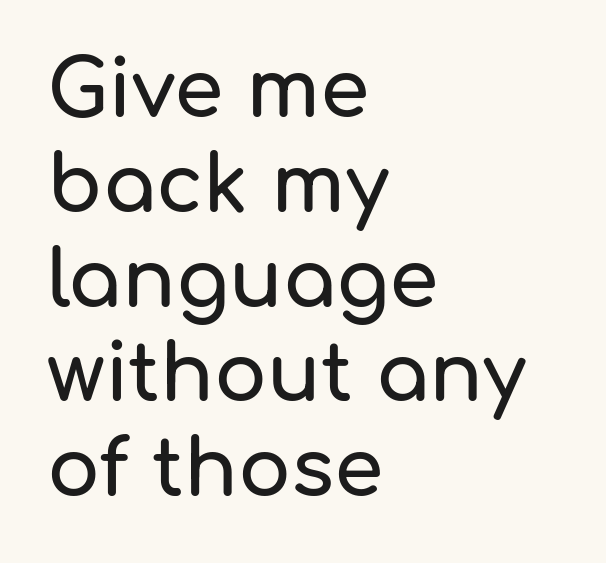
The image shows 79 px sans-serif type, upright; set left-aligned, line spacing 1.2x, normal letter spacing, not underlined; low stroke contrast and a medium x-height.
